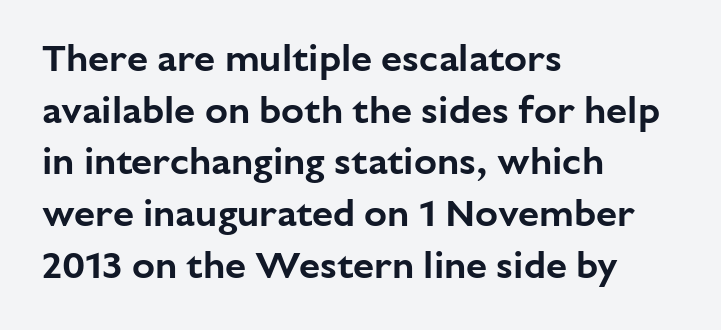
Q: Is the text italic (slanted)? A: No, it is upright.
Q: Is the typeface a serif or a sans-serif typeface? A: Sans-serif.
Q: Is the text underlined? A: No.
Q: How is the paragraph aligned? A: Left-aligned.
Q: Is the spacing between letters normal or unusually wide? A: Normal.
Q: Is the spacing between lines tight, normal or loose? A: Normal.
Q: Width (condensed, normal, or wide)? A: Normal.
Q: Stroke contrast? A: Low.
Q: x-height? A: Medium.
Q: Monospaced? A: No.
